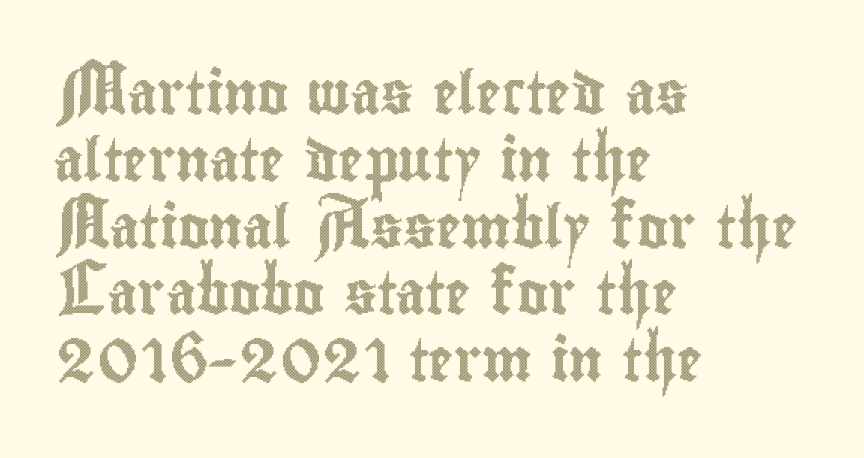
Q: Is the text italic (slanted)? A: No, it is upright.
Q: Is the text underlined? A: No.
Q: How is the paragraph aligned? A: Left-aligned.
Q: Is the spacing between letters normal or unusually wide? A: Normal.
Q: Is the spacing between lines tight, normal or loose? A: Normal.
Q: Width (condensed, normal, or wide)? A: Condensed.
Q: x-height? A: Small.
Q: Monospaced? A: No.
